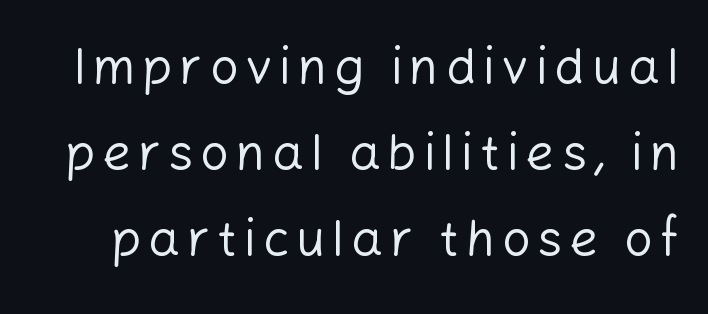
{"serif": "no", "italic": "no", "bold": "no", "weight": "regular", "width": "normal", "stroke_contrast": "low", "x_height": "medium", "monospaced": "no", "underline": "no", "line_spacing_ratio": 1.72, "glyph_px": 50}
